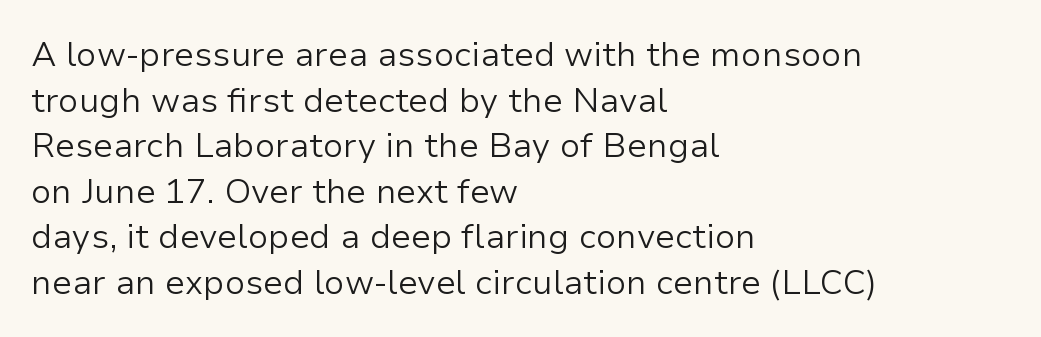
{"serif": "no", "italic": "no", "bold": "no", "weight": "light", "width": "normal", "stroke_contrast": "low", "x_height": "medium", "monospaced": "no", "underline": "no", "align": "left", "line_spacing": "normal", "line_spacing_ratio": 1.34, "letter_spacing": "normal", "letter_spacing_em": 0.0, "glyph_px": 34}
